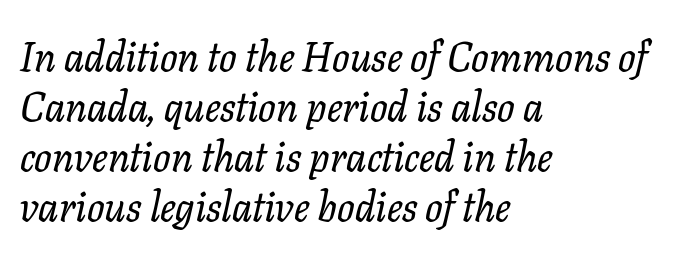
{"serif": "yes", "italic": "yes", "lean": "right", "slant_degrees": 11, "width": "normal", "stroke_contrast": "low", "x_height": "medium", "monospaced": "no", "underline": "no", "align": "left", "line_spacing_ratio": 1.22, "letter_spacing": "normal", "letter_spacing_em": 0.0, "glyph_px": 41}
